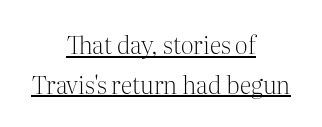
Does the lettering tilt? It doesn't — this is upright. One-word summary of the alignment: center. This is underlined copy, the kind a proofreader might mark for attention. You could call the tracking neutral — neither tight nor loose.
